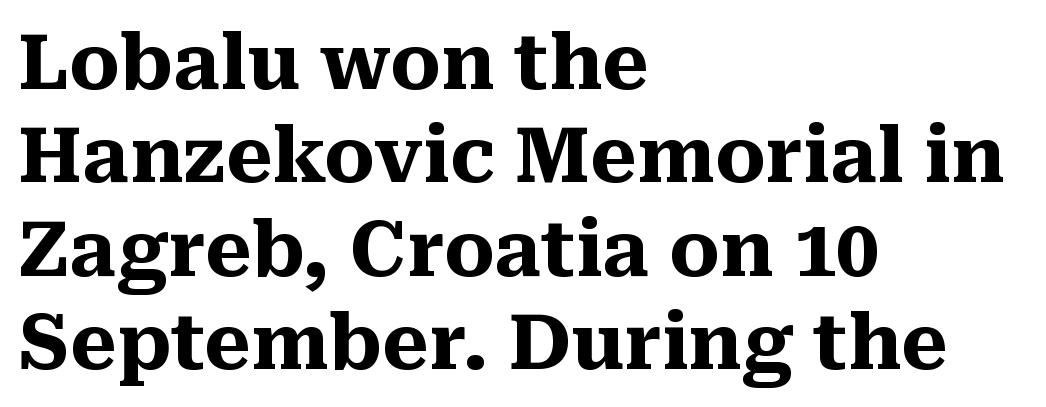
Typographic density is high because the face is bold. Unlike italic type, these characters show no tilt at all. This rendering employs a face with finishing strokes, i.e., a serif. Caption: multi-line text, flush left, ragged right. There is no visible air inserted between adjacent glyphs.
